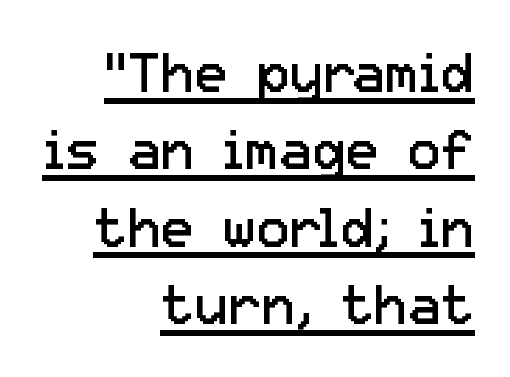
The image shows 56 px regular-weight sans-serif type, upright; set right-aligned, normal line spacing (1.38x), normal letter spacing, underlined; low stroke contrast and a medium x-height.
